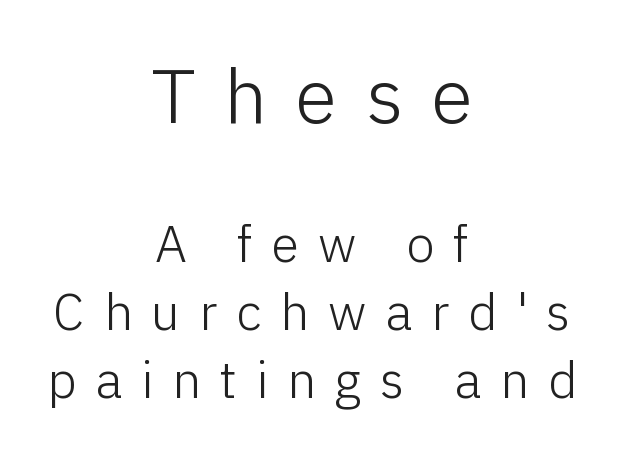
If you measured baseline to baseline, you'd find a middling distance. Centered paragraph, ragged on both sides. Size contrast runs from large at the top to small at the bottom. These lines were composed using upright roman letters. This sample uses expanded letter spacing, leaving extra air between glyphs. Think of a printed novel: that variable character pitch is what you see here.
